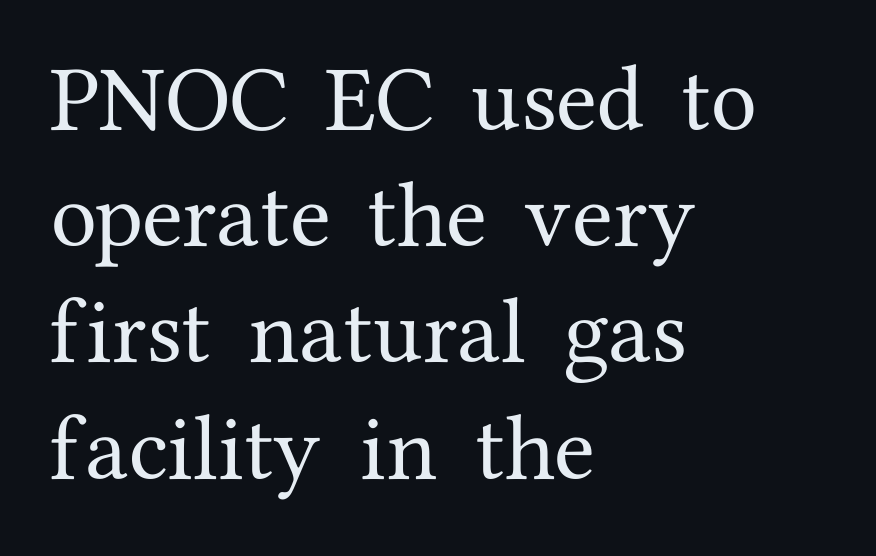
Q: Is the text italic (slanted)? A: No, it is upright.
Q: Is the typeface a serif or a sans-serif typeface? A: Serif.
Q: Is the text underlined? A: No.
Q: How is the paragraph aligned? A: Left-aligned.
Q: Is the spacing between letters normal or unusually wide? A: Normal.
Q: Is the spacing between lines tight, normal or loose? A: Normal.
Q: Width (condensed, normal, or wide)? A: Normal.
Q: Stroke contrast? A: Medium.
Q: x-height? A: Medium.
Q: Monospaced? A: No.
